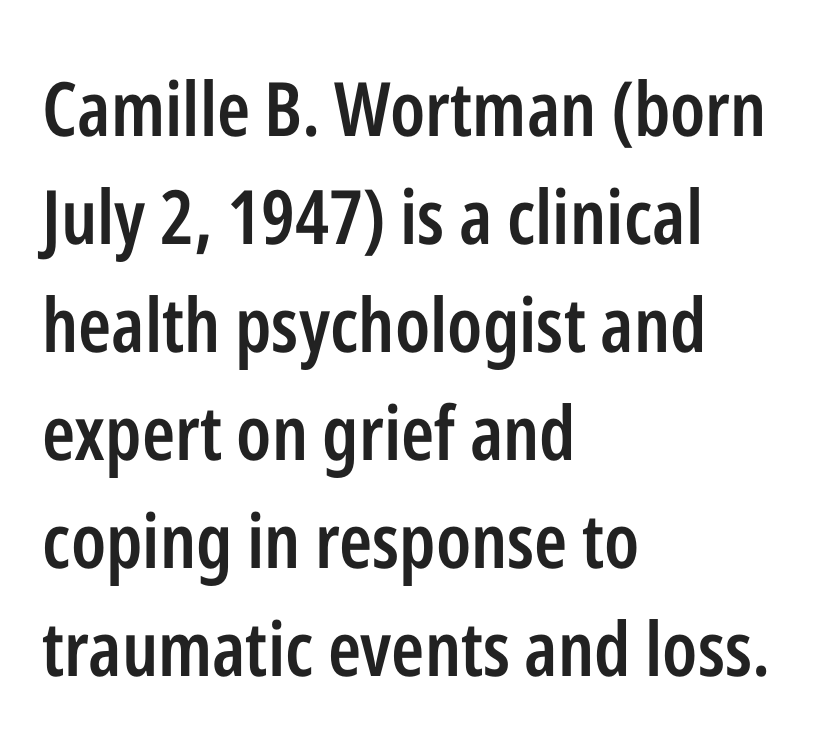
What weight is shown? A semibold, between regular and bold. Here the designer chose a conventional face with non-uniform glyph widths. No feet cap the strokes, marking this as sans-serif type. The rendering keeps characters at their native spacing. These lines sit exactly where default settings would place them.
